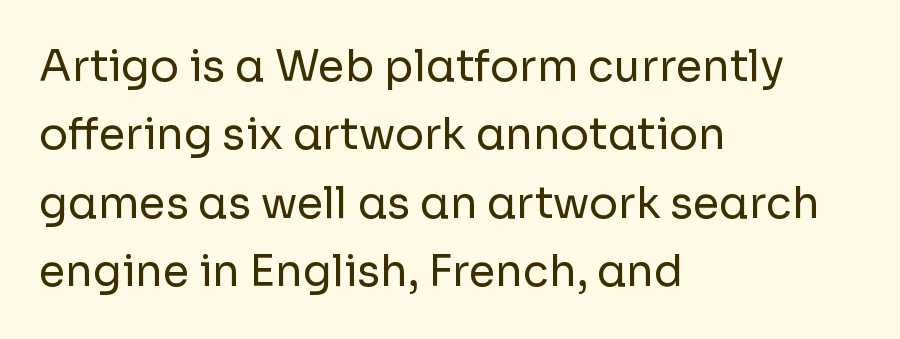
{"serif": "no", "italic": "no", "bold": "no", "weight": "regular", "width": "normal", "stroke_contrast": "low", "x_height": "medium", "monospaced": "no", "underline": "no", "align": "left", "line_spacing": "normal", "line_spacing_ratio": 1.59, "letter_spacing": "normal", "letter_spacing_em": 0.0, "glyph_px": 43}
